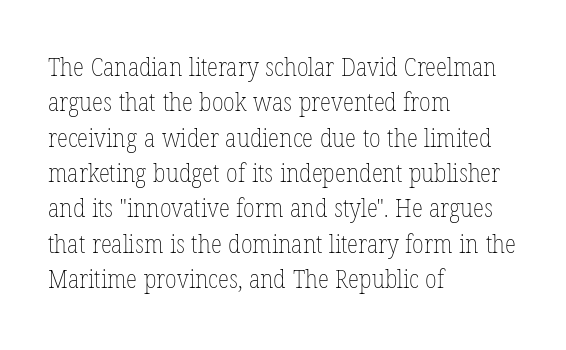
Q: Is the text bold? A: No.
Q: Is the text italic (slanted)? A: No, it is upright.
Q: Is the text underlined? A: No.
Q: How is the paragraph aligned? A: Left-aligned.
Q: Is the spacing between letters normal or unusually wide? A: Normal.
Q: Is the spacing between lines tight, normal or loose? A: Normal.
